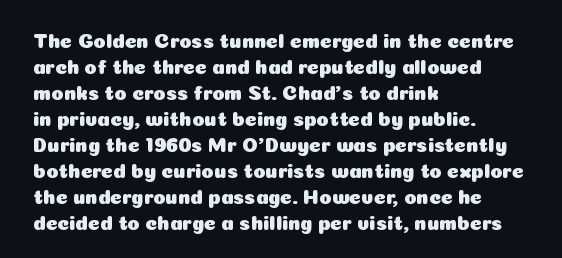
Q: Is the text italic (slanted)? A: No, it is upright.
Q: Is the text underlined? A: No.
Q: How is the paragraph aligned? A: Left-aligned.
Q: Is the spacing between letters normal or unusually wide? A: Normal.
Q: Is the spacing between lines tight, normal or loose? A: Normal.
